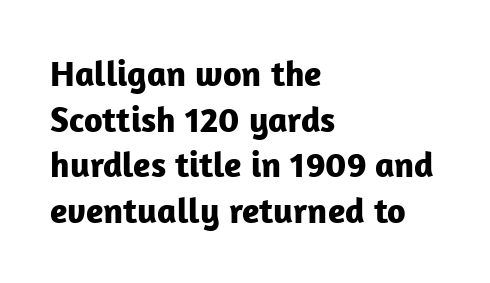
Look at the tracking — it's just the regular setting, nothing added. The glyphs are unaccompanied by any horizontal stroke below them. These lines are rendered in a variable-pitch font. The passage is arranged the way most books set body copy — flush left. Posture: straight, roman, zero tilt.
